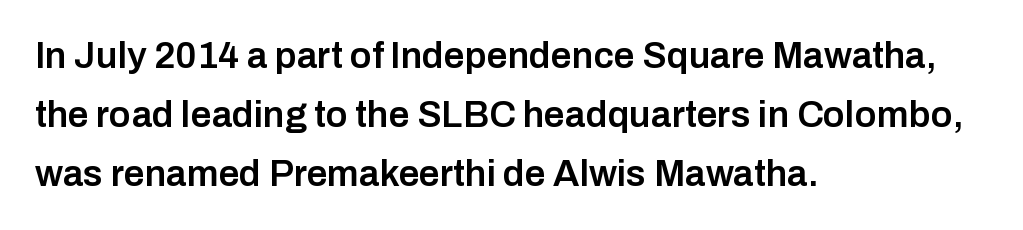
Underline: absent. The space between consecutive lines is moderate. A student would call this left alignment; a typographer would say flush left, rag right. Stroke terminals: plain, sans-serif.
